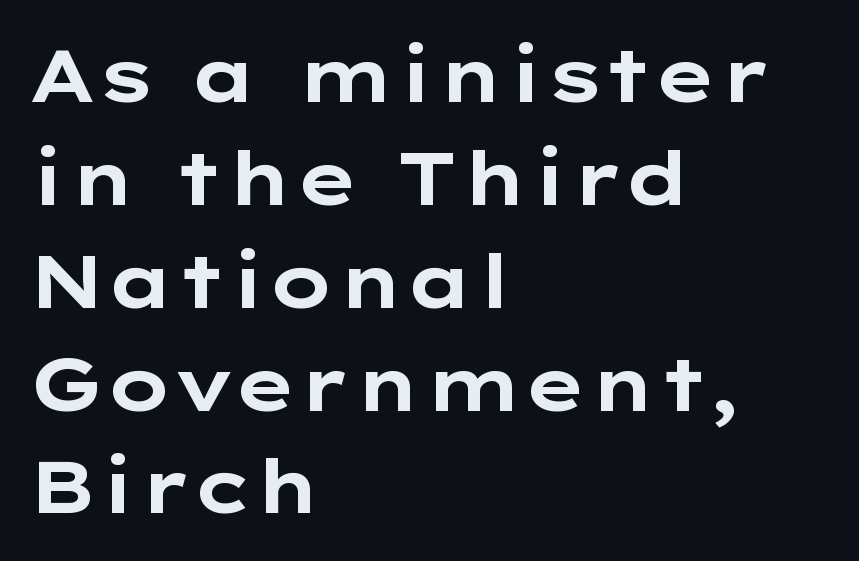
{"serif": "no", "italic": "no", "bold": "yes", "weight": "bold", "width": "wide", "stroke_contrast": "low", "x_height": "medium", "monospaced": "no", "underline": "no", "align": "left", "line_spacing": "normal", "line_spacing_ratio": 1.39, "letter_spacing": "normal", "letter_spacing_em": 0.0, "glyph_px": 74}
